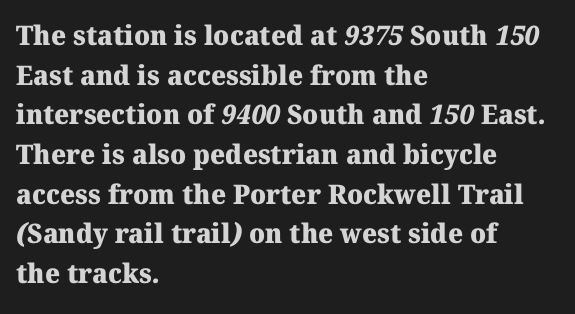
How heavy is the stroke? Heavy — this is a bold. Does the leading feel generous? No, just average. Clear beneath every line of the passage. In terms of letterspacing, this is plain default setting.
